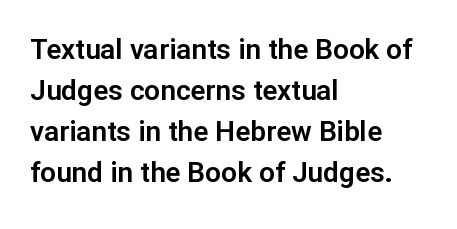
In terms of letterform style, serifs are entirely absent. This sample has the flowing, uneven cadence of proportional lettering. Ascenders rise straight up at ninety degrees. In terms of leading, this rendering sits right in the middle. Lines of text with bare space underneath.
